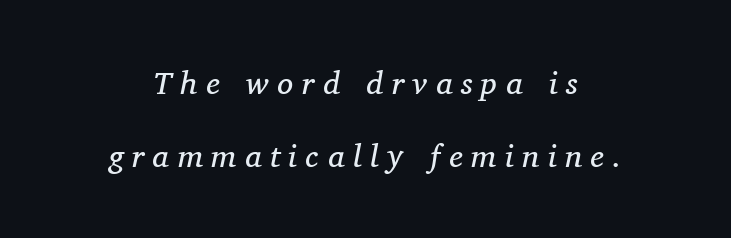
The image shows 32 px regular-weight serif type, italic (leaning right); set centered, loose line spacing (2.29x), unusually wide letter spacing (+0.27 em), not underlined; medium stroke contrast and a medium x-height.
